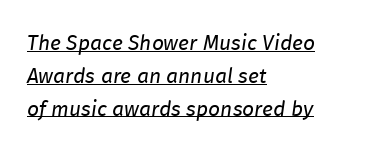
The image shows 21 px text type, italic (leaning right); set left-aligned, normal line spacing (1.56x), normal letter spacing, underlined.
